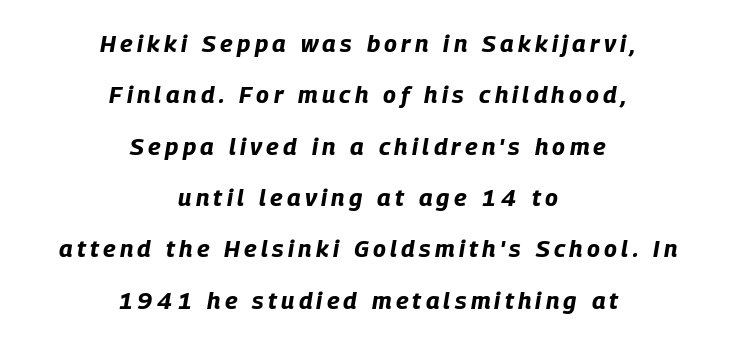
Q: Is the text bold? A: Yes.
Q: Is the text italic (slanted)? A: Yes, it leans right by about 9 degrees.
Q: Is the text underlined? A: No.
Q: How is the paragraph aligned? A: Centered.
Q: Is the spacing between lines tight, normal or loose? A: Loose.
